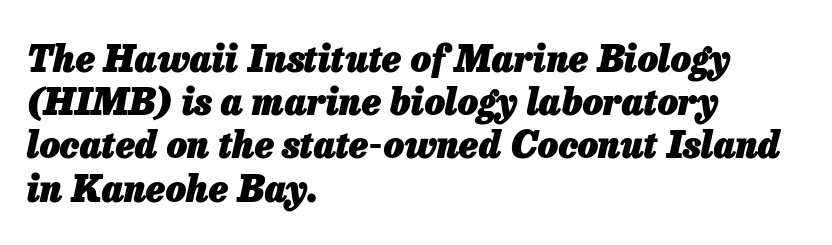
The image shows 36 px heavy type, italic (leaning right); set left-aligned, line spacing 1.2x, normal letter spacing, not underlined; low stroke contrast and a medium x-height.
